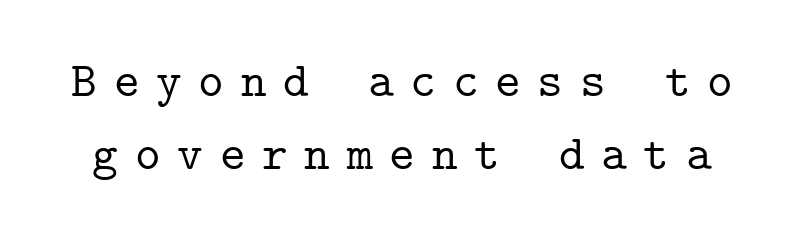
{"serif": "yes", "italic": "no", "width": "normal", "stroke_contrast": "low", "x_height": "medium", "monospaced": "yes", "underline": "no", "line_spacing": "normal", "line_spacing_ratio": 1.49, "letter_spacing": "wide", "letter_spacing_em": 0.34, "glyph_px": 49}
